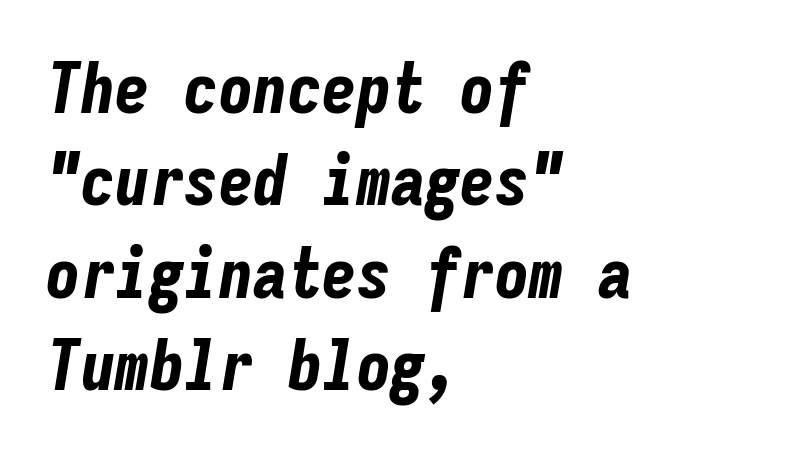
As a designer I'd log this as weight 700, bold. In terms of letterspacing, this is plain default setting. If you measured baseline to baseline, you'd find a middling distance. It's the slanting kind of type. The text block is weighted toward the left margin, trailing off unevenly rightward.
